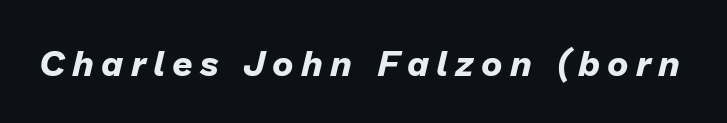
Nobody drew a line under any word here. The lettering tilts uniformly, giving the passage an italic look. Do the characters align in a grid? No, the font is proportional. Every letter is thick-stroked: bold, no question. The letters are spread apart with noticeably loose tracking.
